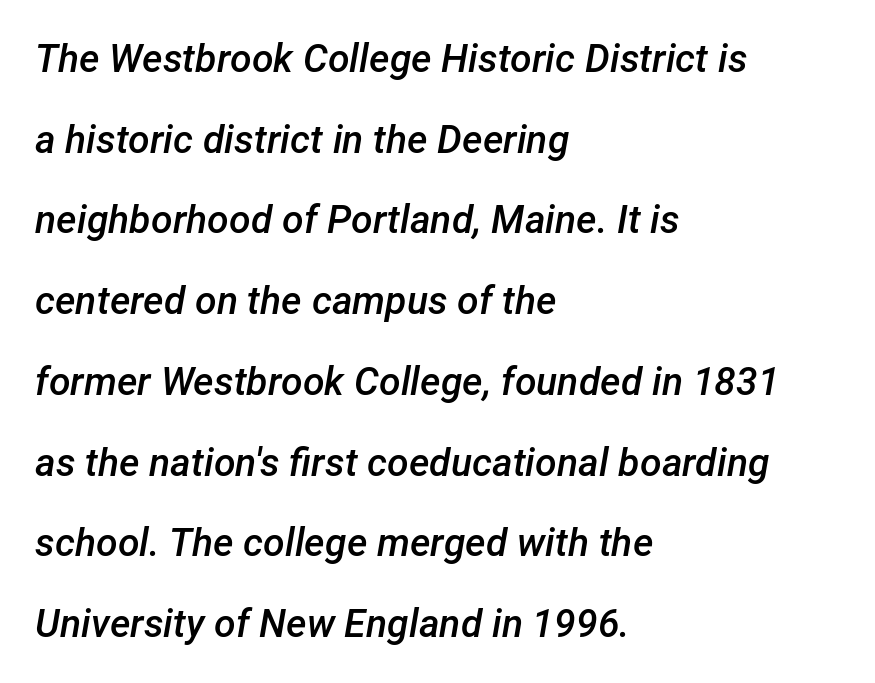
The image shows 39 px semibold type, italic (leaning right); set left-aligned, loose line spacing (2.07x), normal letter spacing, not underlined; low stroke contrast and a medium x-height.
